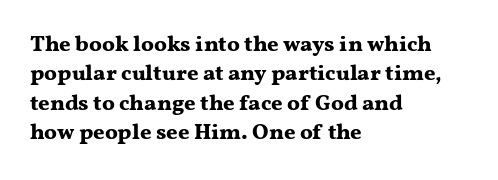
The vertical gap from one line to the next is medium. The rendering uses a bold face; every stroke is thick and dark. When letters stand straight like this, we call the style roman or upright. A typesetter would call this zero additional tracking.
